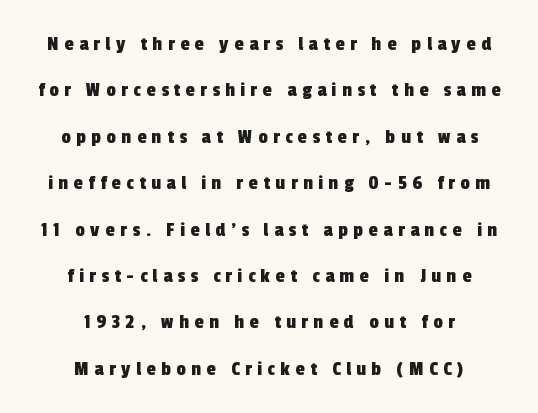
{"underline": "no", "align": "center", "line_spacing": "loose", "line_spacing_ratio": 2.21, "letter_spacing": "wide", "letter_spacing_em": 0.26, "glyph_px": 21}
